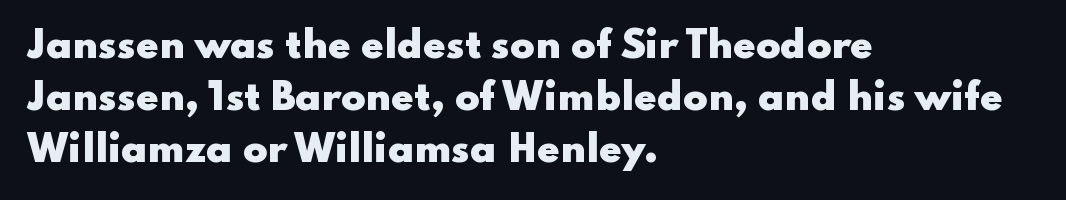
Q: Is the text bold? A: Yes.
Q: Is the text italic (slanted)? A: No, it is upright.
Q: Is the typeface a serif or a sans-serif typeface? A: Sans-serif.
Q: Is the text underlined? A: No.
Q: How is the paragraph aligned? A: Left-aligned.
Q: Is the spacing between letters normal or unusually wide? A: Normal.
Q: Is the spacing between lines tight, normal or loose? A: Normal.
Q: Width (condensed, normal, or wide)? A: Wide.
Q: Stroke contrast? A: Low.
Q: x-height? A: Small.
Q: Monospaced? A: No.
